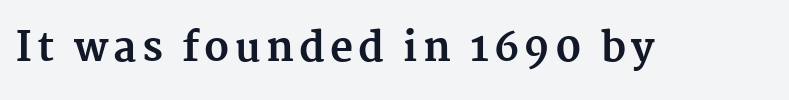
Q: Is the text bold? A: Yes.
Q: Is the text italic (slanted)? A: No, it is upright.
Q: Is the typeface a serif or a sans-serif typeface? A: Serif.
Q: Is the text underlined? A: No.
Q: Width (condensed, normal, or wide)? A: Normal.
Q: Stroke contrast? A: Medium.
Q: x-height? A: Medium.
Q: Monospaced? A: No.
